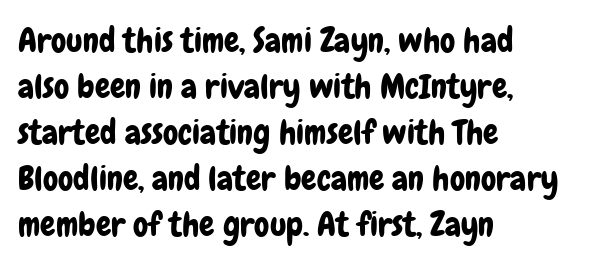
Q: Is the text italic (slanted)? A: No, it is upright.
Q: Is the typeface a serif or a sans-serif typeface? A: Sans-serif.
Q: Is the text underlined? A: No.
Q: How is the paragraph aligned? A: Left-aligned.
Q: Is the spacing between letters normal or unusually wide? A: Normal.
Q: Is the spacing between lines tight, normal or loose? A: Normal.
Q: Width (condensed, normal, or wide)? A: Condensed.
Q: Stroke contrast? A: Low.
Q: x-height? A: Medium.
Q: Monospaced? A: No.
